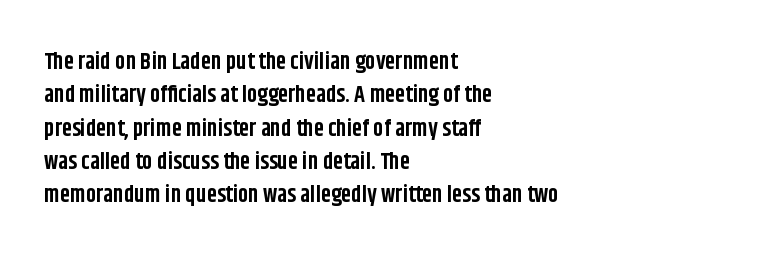
Every letter is thick-stroked: bold, no question. The space directly below the letters is spotless. How would I describe the line gaps? Plain and ordinary. A classic flush-left, rag-right setting is used for this passage. The specimen reads as upright at a glance.
